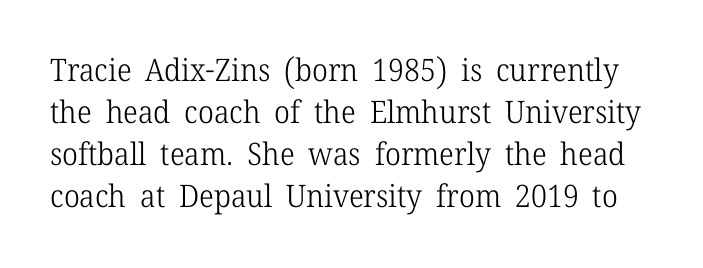
The image shows 31 px light serif type, upright; set normal line spacing (1.36x), normal letter spacing, not underlined; low stroke contrast and a medium x-height.
